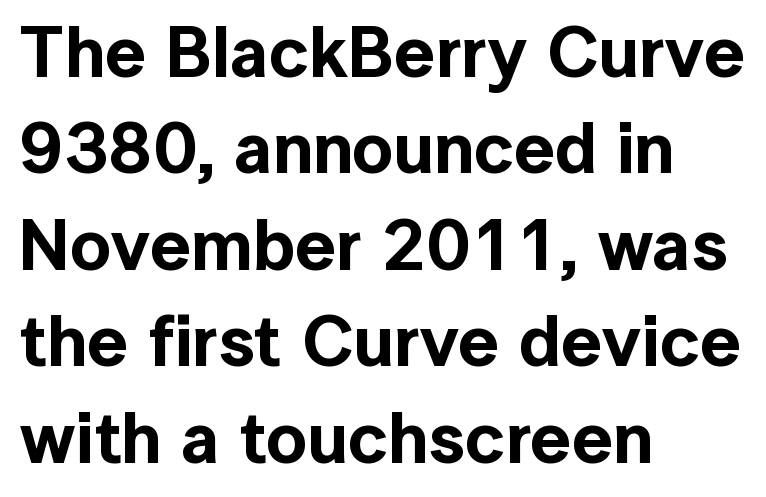
Q: Is the text italic (slanted)? A: No, it is upright.
Q: Is the typeface a serif or a sans-serif typeface? A: Sans-serif.
Q: Is the text underlined? A: No.
Q: How is the paragraph aligned? A: Left-aligned.
Q: Is the spacing between letters normal or unusually wide? A: Normal.
Q: Is the spacing between lines tight, normal or loose? A: Normal.
Q: Width (condensed, normal, or wide)? A: Normal.
Q: x-height? A: Medium.
Q: Monospaced? A: No.
